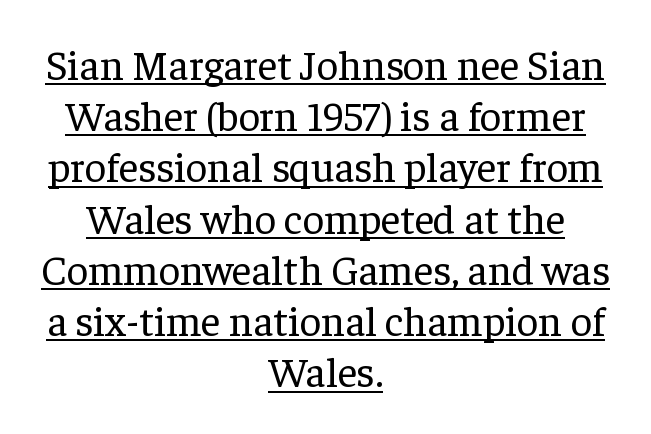
The image shows 42 px regular-weight serif type, upright; set centered, line spacing 1.22x, normal letter spacing, underlined; low stroke contrast and a medium x-height.
